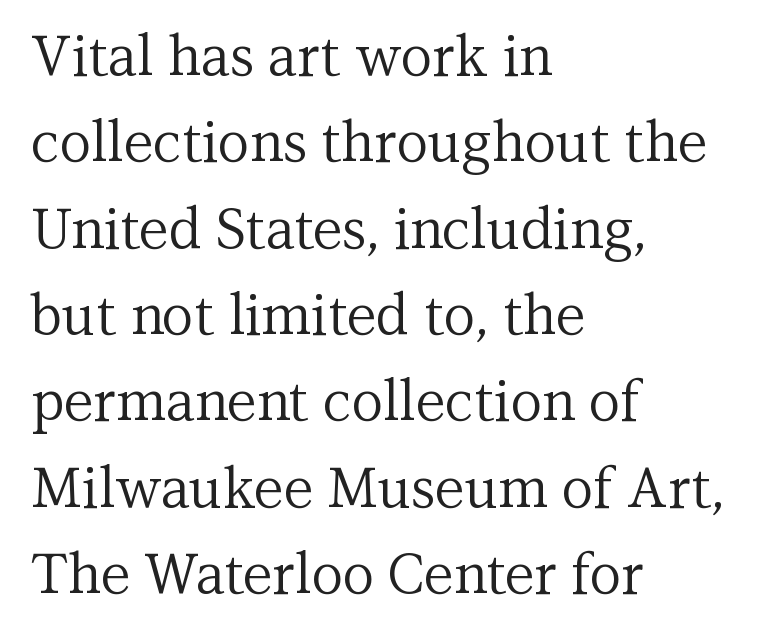
{"serif": "yes", "italic": "no", "bold": "no", "weight": "regular", "width": "normal", "stroke_contrast": "medium", "x_height": "medium", "monospaced": "no", "underline": "no", "align": "left", "line_spacing": "normal", "line_spacing_ratio": 1.57, "letter_spacing": "normal", "letter_spacing_em": 0.0, "glyph_px": 55}
